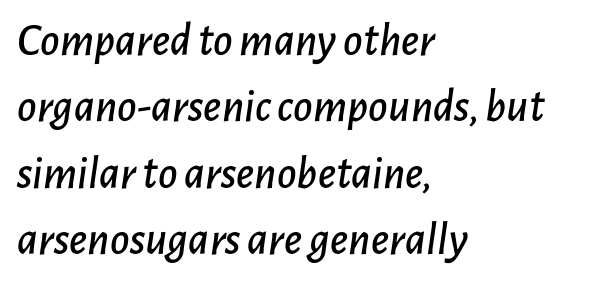
The image shows 47 px text type, italic (leaning right); set left-aligned, normal line spacing (1.41x), normal letter spacing, not underlined; low stroke contrast and a medium x-height.
